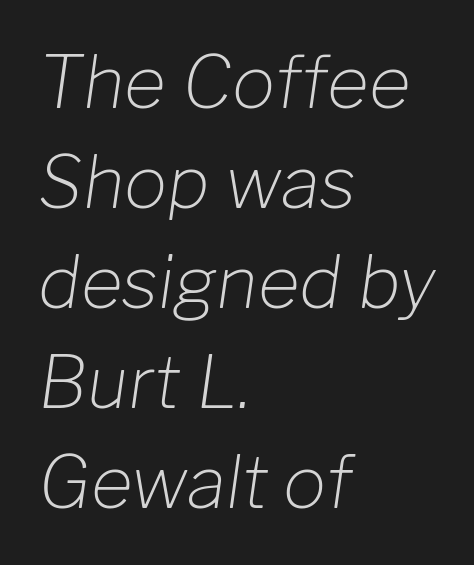
Notice how descenders clear the ascenders below comfortably — that's standard leading. A bare baseline throughout the passage. Is the letter spacing exaggerated? No — it looks like the ordinary default. The letters look calm and open, with moderate or lighter stems. Proportional: the letters do not fall into vertical columns. Typeset ragged right — the left edge is the straight one.
